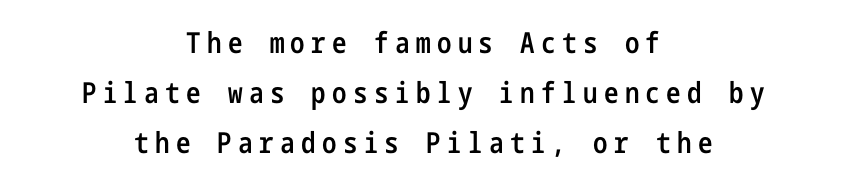
Nothing sits at the stroke ends, so this counts as sans-serif. Unlike italic type, these characters show no tilt at all. Casual observation: everything's sitting right in the middle. Is the type bold? Partly — it's a semibold, heavier than regular but not fully bold. The line texture is sparse and dotted thanks to wide tracking.
